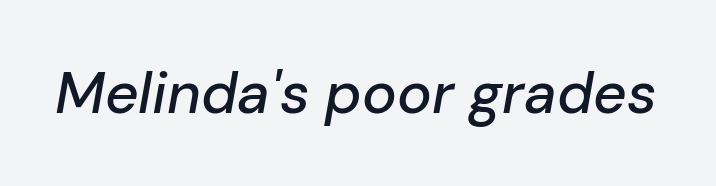
Q: Is the text italic (slanted)? A: Yes, it leans right by about 10 degrees.
Q: Is the text underlined? A: No.
Q: Is the spacing between letters normal or unusually wide? A: Normal.
Q: Width (condensed, normal, or wide)? A: Normal.
Q: Stroke contrast? A: Low.
Q: x-height? A: Medium.
Q: Monospaced? A: No.
